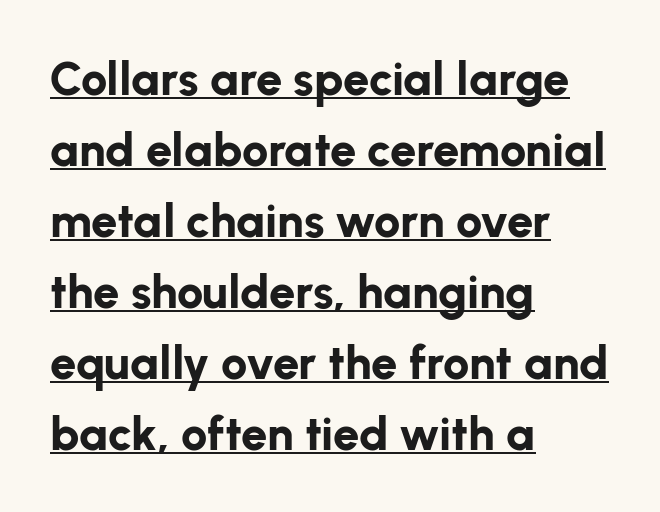
{"serif": "no", "italic": "no", "bold": "yes", "weight": "bold", "width": "normal", "stroke_contrast": "low", "x_height": "medium", "monospaced": "no", "underline": "yes", "align": "left", "line_spacing": "normal", "line_spacing_ratio": 1.51, "letter_spacing": "normal", "letter_spacing_em": 0.0, "glyph_px": 47}
